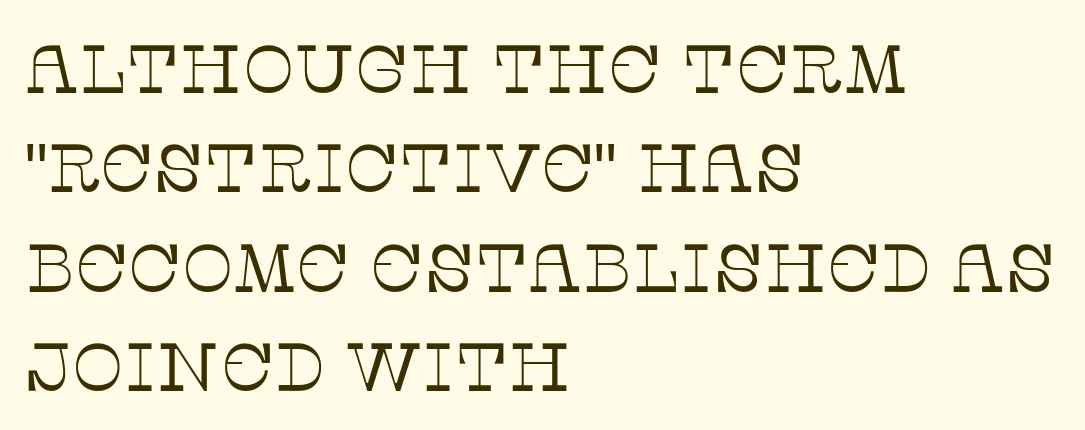
The image shows 68 px thin serif type, upright; set left-aligned, normal line spacing (1.46x), normal letter spacing, not underlined; low stroke contrast and a large x-height.
